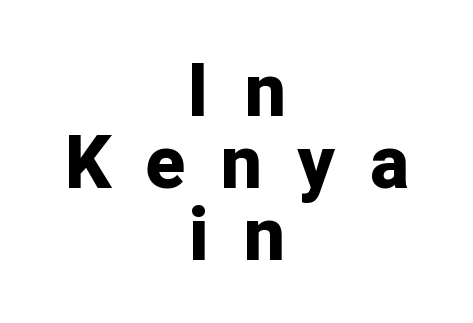
The image shows 72 px bold sans-serif type, upright; set centered, tight line spacing (1.0x), unusually wide letter spacing (+0.5 em), not underlined; low stroke contrast and a medium x-height.
